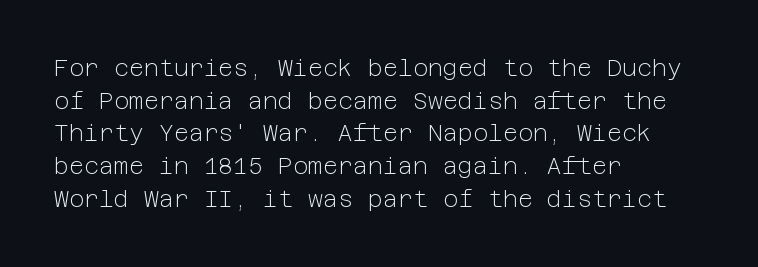
Characters follow at the spacing the type designer built in. The letterforms sit at book weight or below. Rendered with straight, roman letterforms. The rows are spaced the way most documents space them. The strip under each line holds only bare page.
